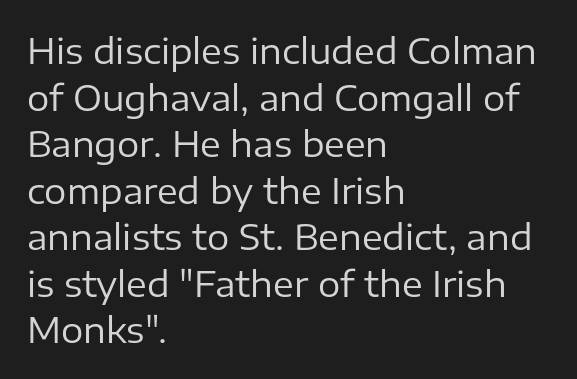
{"serif": "no", "italic": "no", "bold": "no", "weight": "regular", "width": "normal", "stroke_contrast": "low", "x_height": "medium", "monospaced": "no", "underline": "no", "align": "left", "line_spacing": "normal", "line_spacing_ratio": 1.33, "letter_spacing": "normal", "letter_spacing_em": 0.0, "glyph_px": 35}
